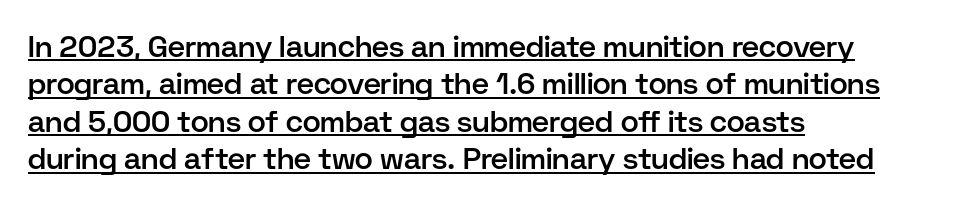
The image shows 30 px semibold sans-serif type, upright; set left-aligned, normal line spacing (1.25x), normal letter spacing, underlined; low stroke contrast and a medium x-height.
